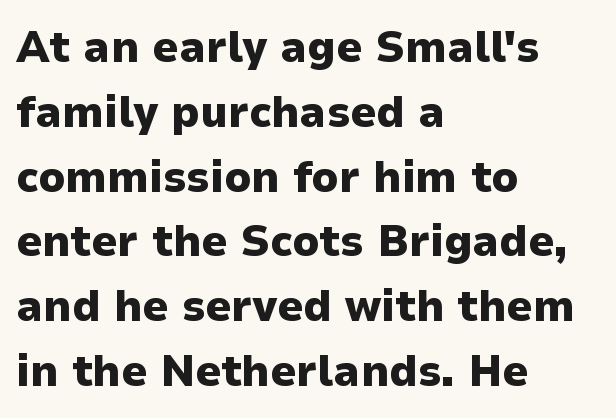
The image shows 45 px heavy sans-serif type, upright; set left-aligned, normal line spacing (1.44x), normal letter spacing, not underlined; low stroke contrast and a medium x-height.
